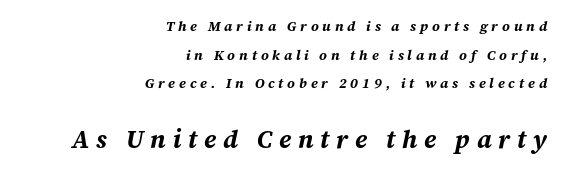
Q: Is the text bold? A: Yes.
Q: Is the text italic (slanted)? A: Yes, it leans right by about 12 degrees.
Q: Is the text underlined? A: No.
Q: How is the paragraph aligned? A: Right-aligned.
Q: Is the spacing between letters normal or unusually wide? A: Unusually wide.
Q: Is the spacing between lines tight, normal or loose? A: Loose.
Q: Which block of text is set in a larger size, the first (top) or the second (bottom)? A: The second (bottom) one.
